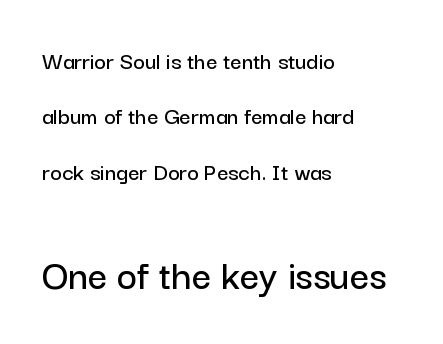
Q: Is the text italic (slanted)? A: No, it is upright.
Q: Is the typeface a serif or a sans-serif typeface? A: Sans-serif.
Q: Is the text underlined? A: No.
Q: How is the paragraph aligned? A: Left-aligned.
Q: Is the spacing between letters normal or unusually wide? A: Normal.
Q: Is the spacing between lines tight, normal or loose? A: Loose.
Q: Which block of text is set in a larger size, the first (top) or the second (bottom)? A: The second (bottom) one.
Q: Width (condensed, normal, or wide)? A: Normal.
Q: Stroke contrast? A: Low.
Q: x-height? A: Medium.
Q: Monospaced? A: No.
